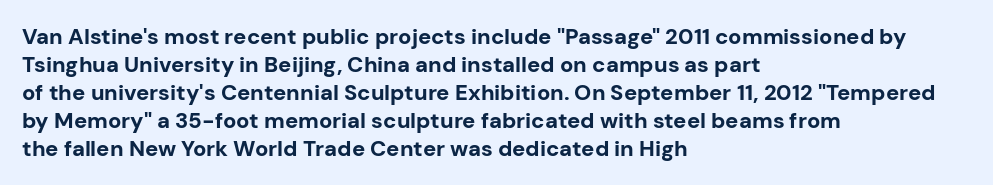
The image shows 22 px bold type, upright; set left-aligned, normal line spacing (1.27x), normal letter spacing, not underlined.
